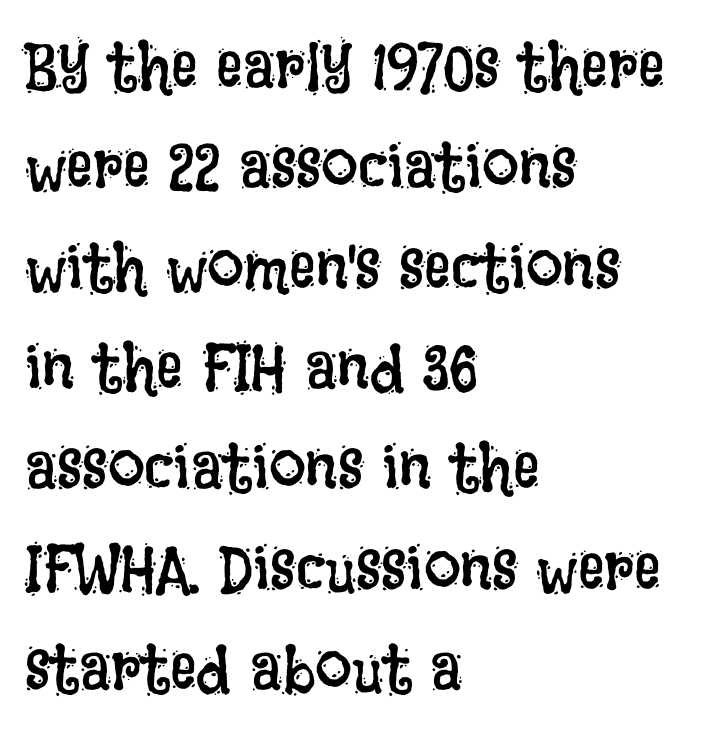
Q: Is the text bold? A: No.
Q: Is the text italic (slanted)? A: No, it is upright.
Q: Is the text underlined? A: No.
Q: How is the paragraph aligned? A: Left-aligned.
Q: Is the spacing between letters normal or unusually wide? A: Normal.
Q: Is the spacing between lines tight, normal or loose? A: Normal.
Q: Width (condensed, normal, or wide)? A: Condensed.
Q: Stroke contrast? A: Low.
Q: x-height? A: Large.
Q: Monospaced? A: No.
